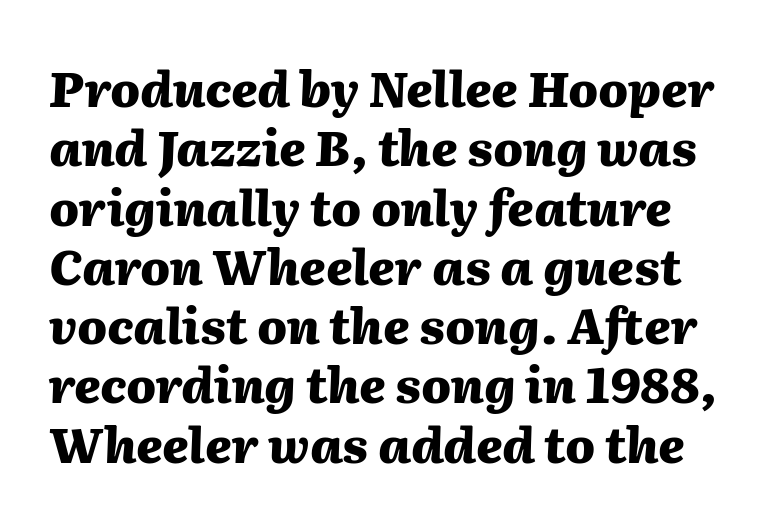
{"italic": "yes", "lean": "right", "slant_degrees": 2, "bold": "yes", "weight": "heavy", "width": "normal", "stroke_contrast": "medium", "x_height": "medium", "monospaced": "no", "underline": "no", "line_spacing_ratio": 1.21, "letter_spacing": "normal", "letter_spacing_em": 0.0, "glyph_px": 49}
